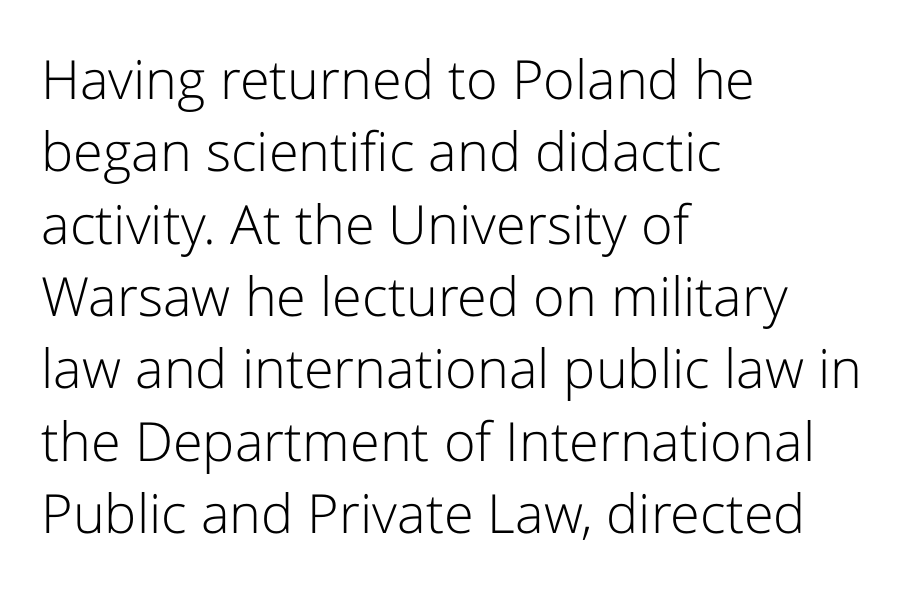
The image shows 54 px light sans-serif type, upright; set left-aligned, normal line spacing (1.34x), normal letter spacing, not underlined; low stroke contrast and a medium x-height.
